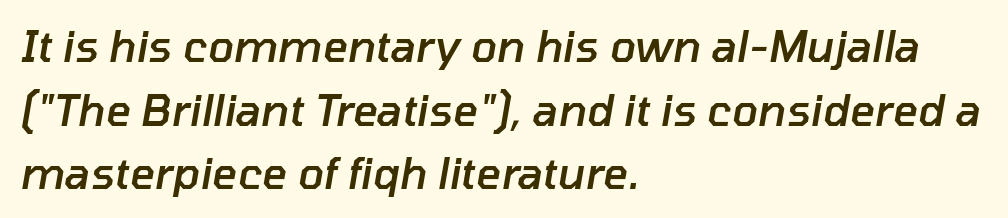
{"italic": "yes", "lean": "right", "slant_degrees": 10, "bold": "semi", "weight": "semibold", "width": "normal", "stroke_contrast": "low", "x_height": "medium", "monospaced": "no", "underline": "no", "align": "left", "line_spacing": "normal", "line_spacing_ratio": 1.48, "letter_spacing": "normal", "letter_spacing_em": 0.0, "glyph_px": 43}
